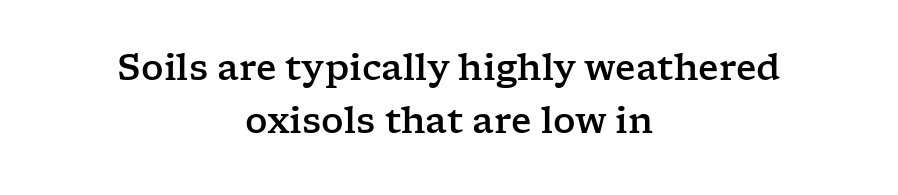
The image shows 35 px wide serif type, upright; set centered, normal line spacing (1.51x), normal letter spacing, not underlined; low stroke contrast and a medium x-height.
